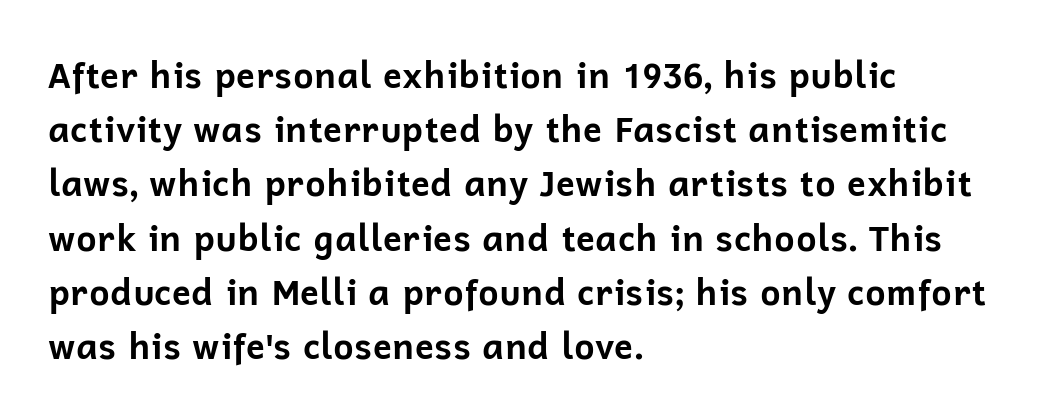
A typesetter would label this face a sans. Is the block centered? No — it sits flush against the left margin. Typographic density is high because the face is bold. Is the letter spacing exaggerated? No — it looks like the ordinary default. Lines of text with bare space underneath. You could not count columns in this text — the font is proportionally spaced.
